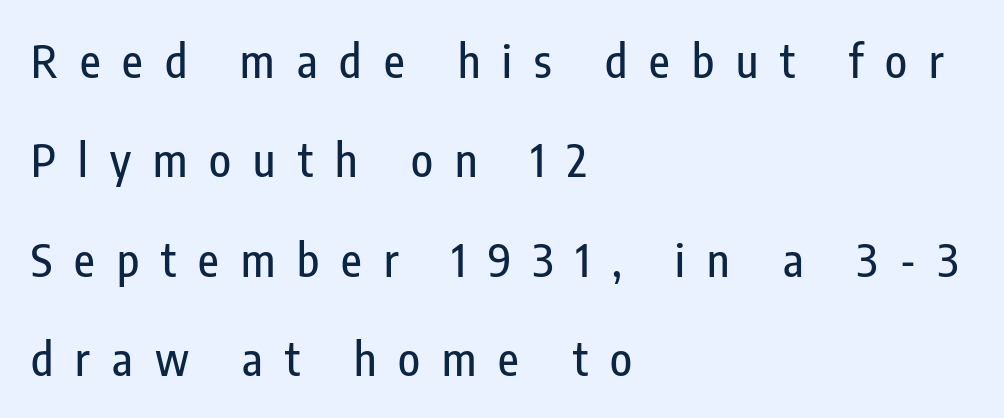
{"serif": "no", "italic": "no", "width": "condensed", "stroke_contrast": "low", "x_height": "medium", "monospaced": "no", "underline": "no", "align": "left", "line_spacing": "loose", "line_spacing_ratio": 2.21, "letter_spacing": "wide", "letter_spacing_em": 0.49, "glyph_px": 45}
